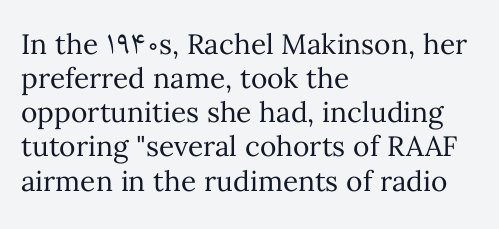
Q: Is the text bold? A: No.
Q: Is the text italic (slanted)? A: No, it is upright.
Q: Is the text underlined? A: No.
Q: How is the paragraph aligned? A: Left-aligned.
Q: Is the spacing between letters normal or unusually wide? A: Normal.
Q: Width (condensed, normal, or wide)? A: Normal.
Q: Stroke contrast? A: Medium.
Q: x-height? A: Medium.
Q: Monospaced? A: No.
